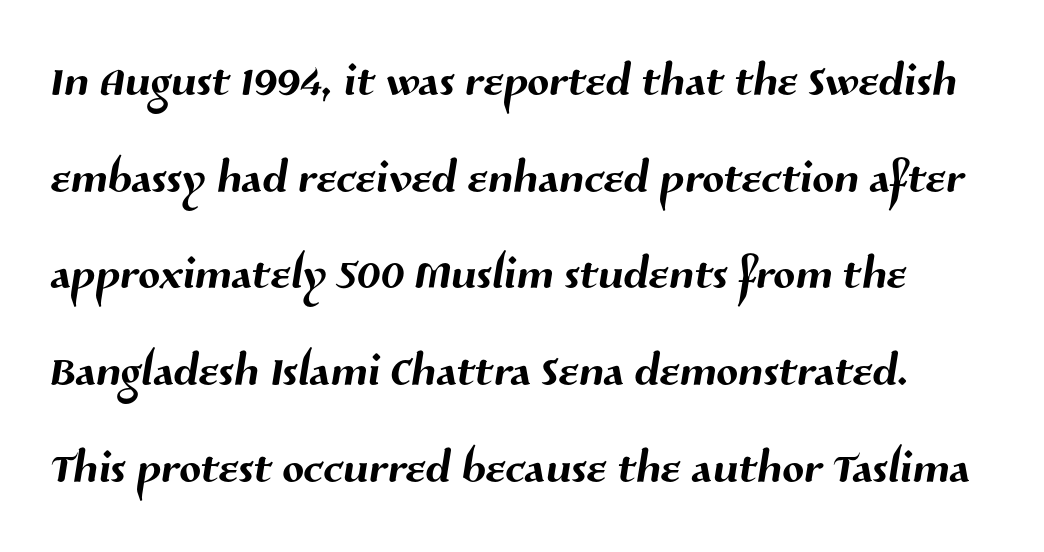
Q: Is the typeface a serif or a sans-serif typeface? A: Sans-serif.
Q: Is the text underlined? A: No.
Q: Is the spacing between letters normal or unusually wide? A: Normal.
Q: Is the spacing between lines tight, normal or loose? A: Normal.
Q: Width (condensed, normal, or wide)? A: Normal.
Q: Stroke contrast? A: Medium.
Q: x-height? A: Medium.
Q: Monospaced? A: No.
